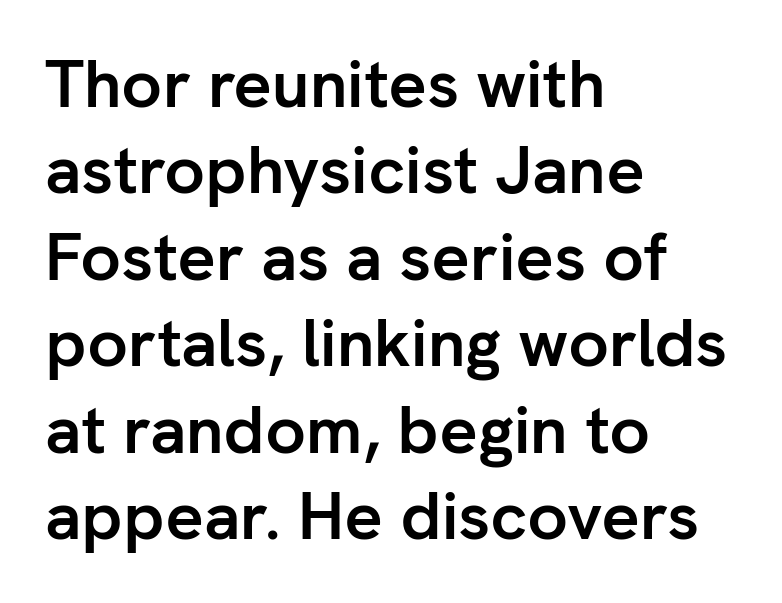
{"serif": "no", "italic": "no", "bold": "yes", "weight": "semibold", "width": "normal", "stroke_contrast": "low", "x_height": "medium", "monospaced": "no", "underline": "no", "align": "left", "line_spacing": "normal", "line_spacing_ratio": 1.29, "letter_spacing": "normal", "letter_spacing_em": 0.0, "glyph_px": 67}
